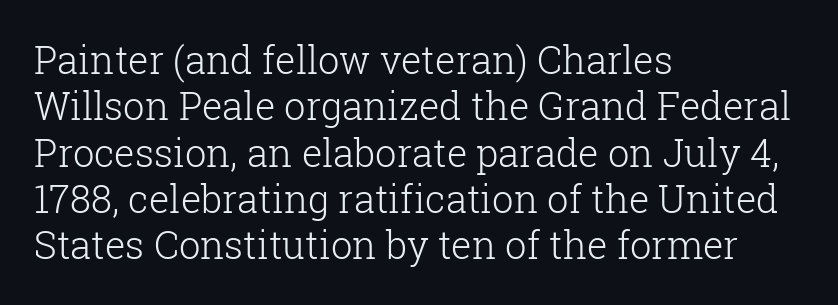
The image shows 38 px light serif type, upright; set left-aligned, line spacing 1.22x, normal letter spacing, not underlined; low stroke contrast and a medium x-height.
